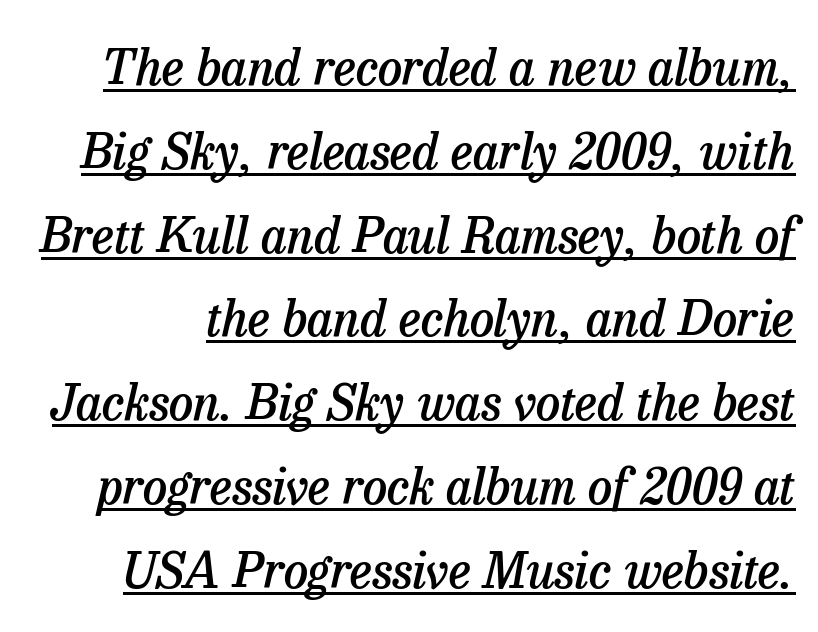
The passage shown is typeset with a serif family. Typographic density is moderately raised because the face is semibold. Note the varied advance widths — an 'i' is clearly narrower than an 'm'. Inter-character spacing is left at the font's built-in metrics. The rendering uses the underline text-decoration. Quick note: italic.
